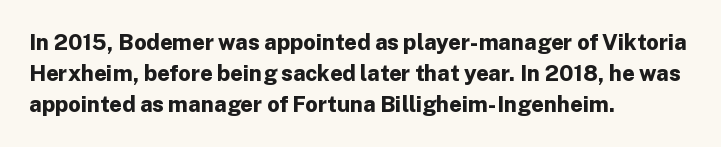
{"italic": "no", "bold": "yes", "underline": "no", "align": "left", "line_spacing": "normal", "line_spacing_ratio": 1.41, "letter_spacing": "normal", "letter_spacing_em": 0.0, "glyph_px": 22}
